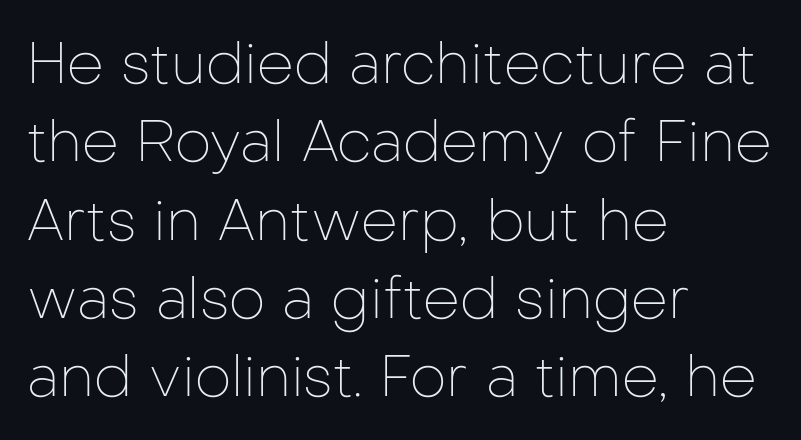
{"serif": "no", "italic": "no", "bold": "no", "weight": "thin", "width": "normal", "stroke_contrast": "low", "x_height": "medium", "monospaced": "no", "underline": "no", "align": "left", "line_spacing": "normal", "line_spacing_ratio": 1.35, "letter_spacing": "normal", "letter_spacing_em": 0.0, "glyph_px": 58}
